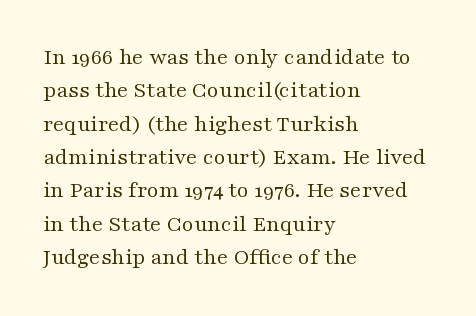
The image shows 23 px text type, upright; set left-aligned, normal line spacing (1.45x), normal letter spacing, not underlined.
